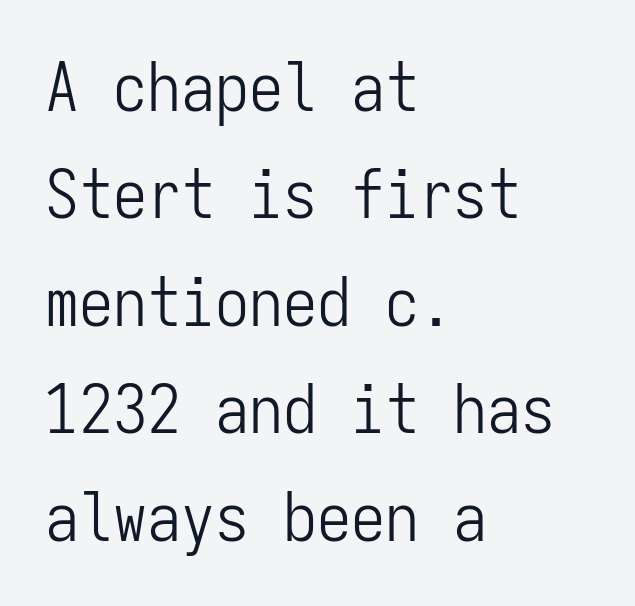
The image shows 68 px light, condensed sans-serif type, upright, monospaced; set left-aligned, normal line spacing (1.58x), normal letter spacing, not underlined; low stroke contrast and a medium x-height.
